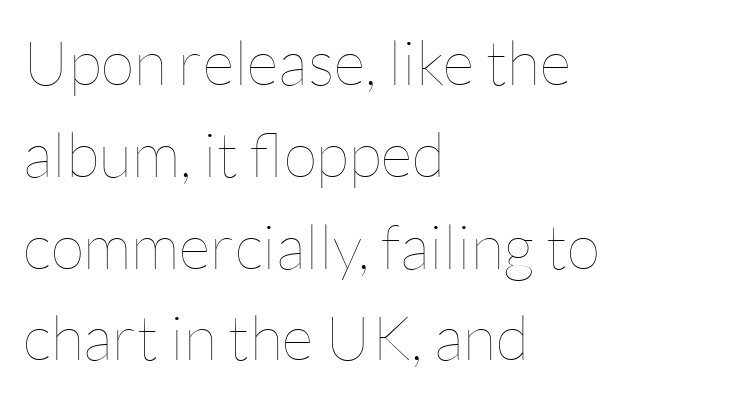
The image shows 62 px thin type, upright; set left-aligned, normal line spacing (1.48x), normal letter spacing, not underlined; low stroke contrast and a medium x-height.
